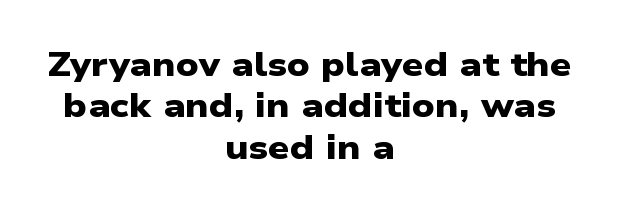
The characters display no serif detailing; their extremities are plain. Summary of weight: heavy, a full bold. This sample uses plain, unmodified letter spacing. Short and long lines alike share a common midpoint.
